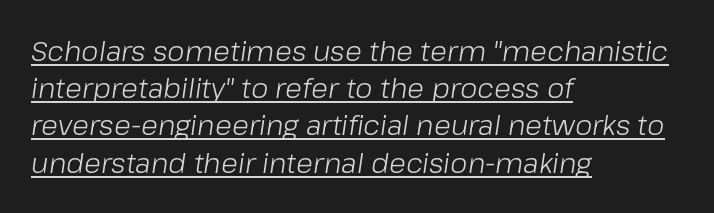
{"italic": "yes", "lean": "right", "slant_degrees": 8, "bold": "no", "weight": "light", "width": "normal", "stroke_contrast": "low", "x_height": "medium", "monospaced": "no", "underline": "yes", "align": "left", "line_spacing": "normal", "line_spacing_ratio": 1.33, "letter_spacing": "normal", "letter_spacing_em": 0.0, "glyph_px": 28}
